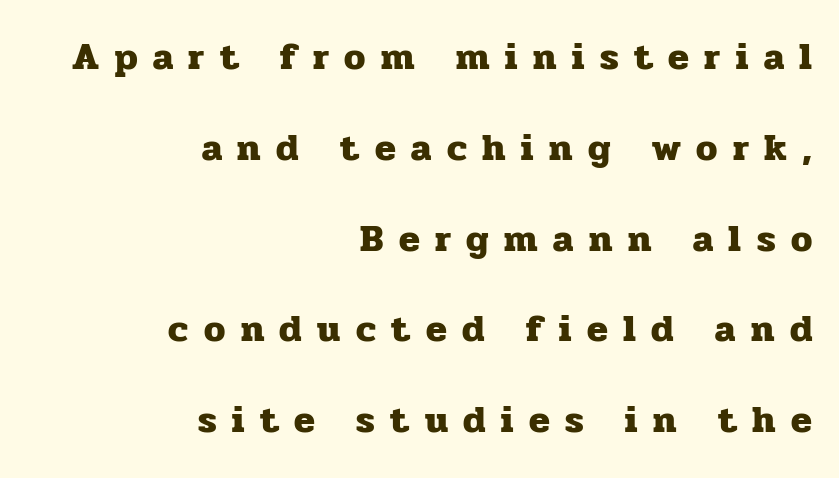
The image shows 38 px heavy serif type, upright; set right-aligned, loose line spacing (2.39x), unusually wide letter spacing (+0.41 em), not underlined; low stroke contrast and a medium x-height.
